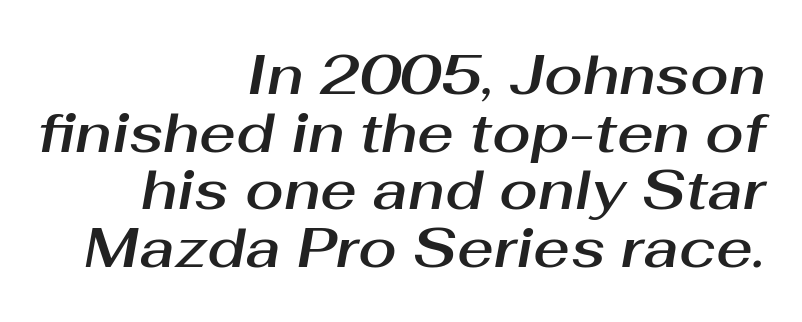
Q: Is the text italic (slanted)? A: Yes, it leans right by about 10 degrees.
Q: Is the text underlined? A: No.
Q: How is the paragraph aligned? A: Right-aligned.
Q: Is the spacing between letters normal or unusually wide? A: Normal.
Q: Is the spacing between lines tight, normal or loose? A: Tight.
Q: Width (condensed, normal, or wide)? A: Normal.
Q: Stroke contrast? A: Medium.
Q: x-height? A: Medium.
Q: Monospaced? A: No.
